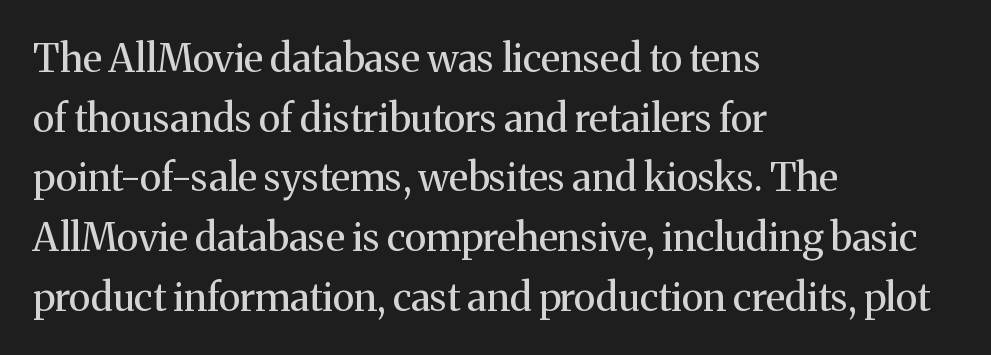
The image shows 39 px regular-weight serif type, upright; set left-aligned, normal line spacing (1.53x), normal letter spacing, not underlined; medium stroke contrast and a medium x-height.
